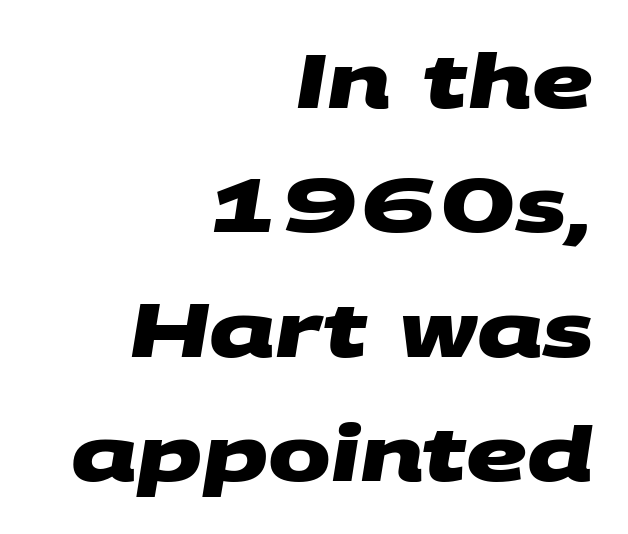
The image shows 75 px heavy, wide sans-serif type; set right-aligned, normal line spacing (1.66x), normal letter spacing, not underlined; medium stroke contrast and a large x-height.
